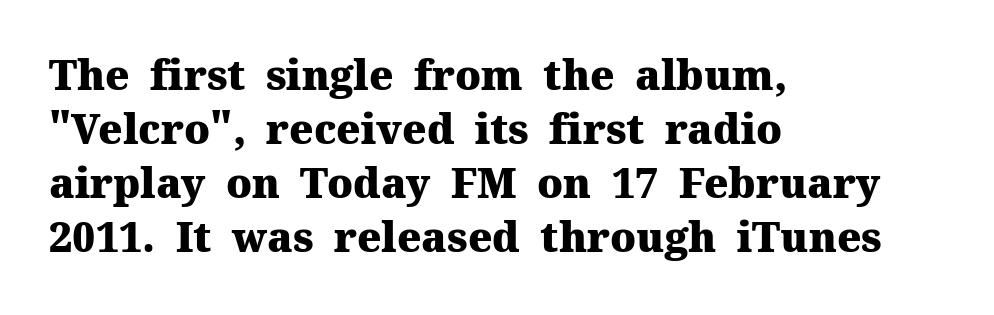
{"serif": "yes", "italic": "no", "bold": "yes", "weight": "heavy", "width": "normal", "stroke_contrast": "medium", "x_height": "medium", "monospaced": "no", "underline": "no", "align": "left", "line_spacing": "normal", "line_spacing_ratio": 1.32, "letter_spacing": "normal", "letter_spacing_em": 0.0, "glyph_px": 41}
